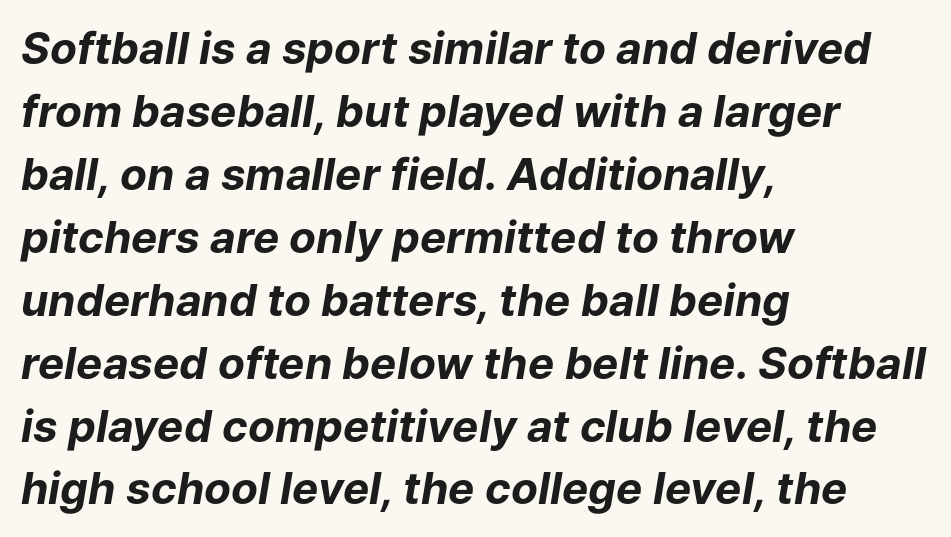
Anything drawn beneath the words? Only blank space. Is the type slanted? Yes — the strokes lean at a clear angle. Spacing between characters is what you'd get straight out of the box. A normal amount of white space separates one row of letters from the next. The passage is arranged the way most books set body copy — flush left. A full-strength bold gives these letters their thick strokes.
